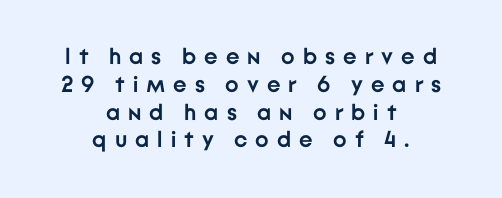
{"italic": "no", "bold": "yes", "underline": "no", "align": "center", "line_spacing_ratio": 1.21, "letter_spacing": "wide", "letter_spacing_em": 0.35, "glyph_px": 23}
